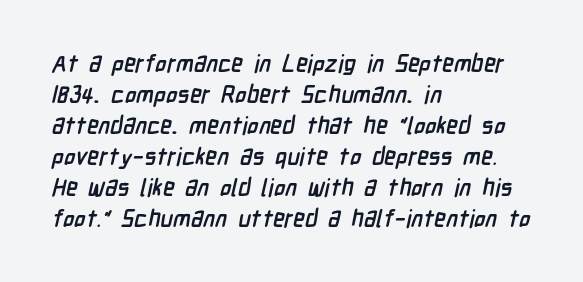
The image shows 24 px bold type; set left-aligned, normal line spacing (1.29x), normal letter spacing, not underlined.
